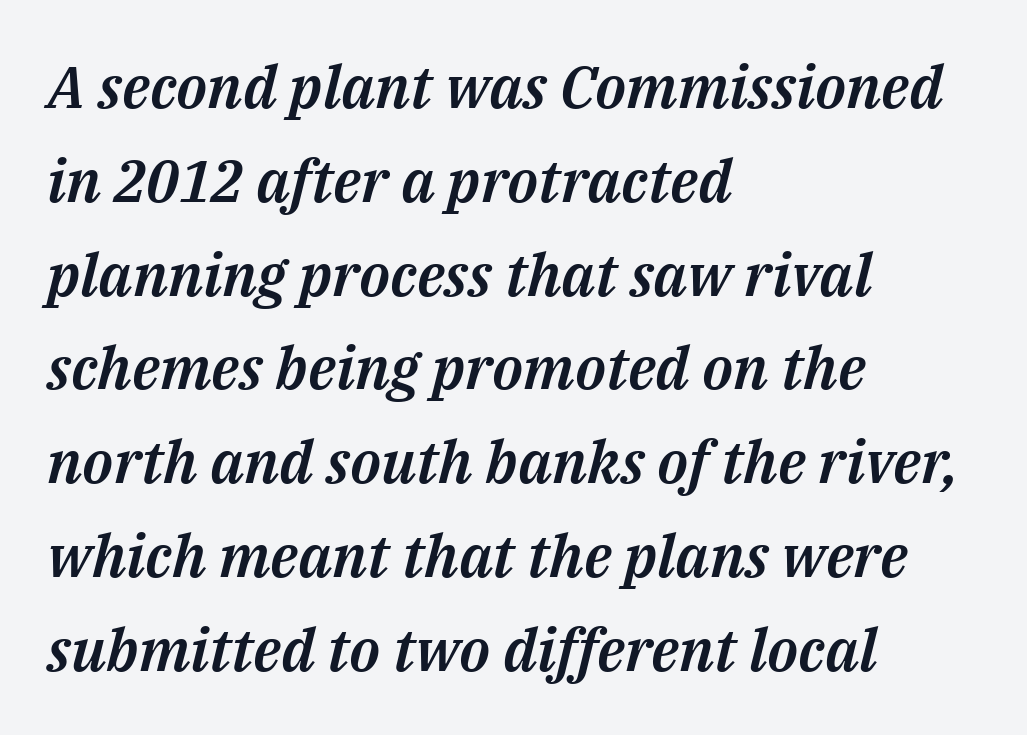
Q: Is the text italic (slanted)? A: Yes, it leans right by about 14 degrees.
Q: Is the text underlined? A: No.
Q: How is the paragraph aligned? A: Left-aligned.
Q: Is the spacing between letters normal or unusually wide? A: Normal.
Q: Is the spacing between lines tight, normal or loose? A: Normal.
Q: Width (condensed, normal, or wide)? A: Normal.
Q: Stroke contrast? A: Medium.
Q: x-height? A: Medium.
Q: Monospaced? A: No.
